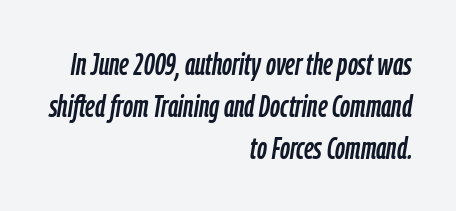
Students, observe: this is what conventionally led text looks like. The passage shown is typed in a proportional face where columns would drift. Each word holds together tightly as a unit, with standard inter-letter gaps. Slant detected: the letters are inclined. If you drew a ruler down the right edge, every line would touch it.
